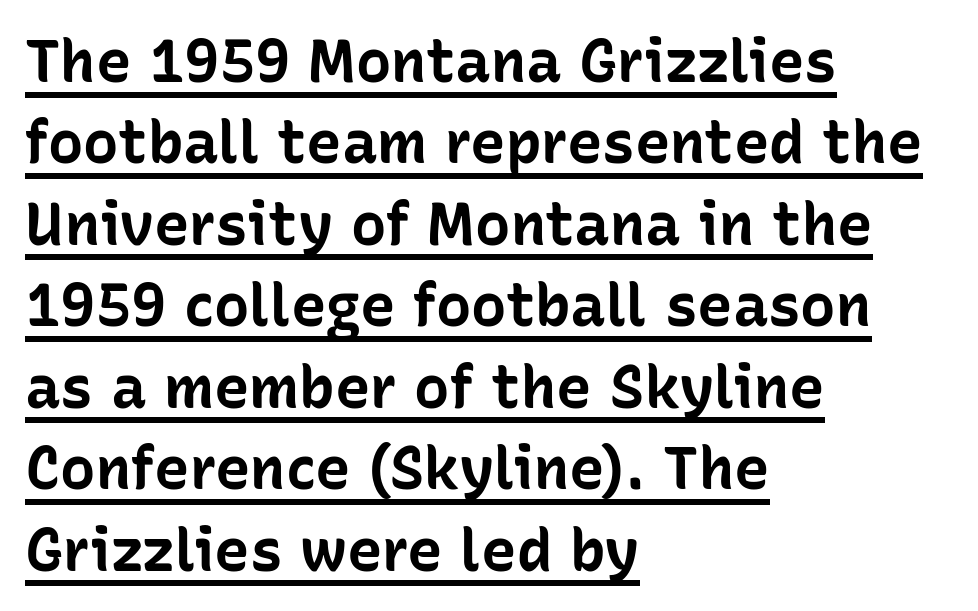
You can tell it's not italic because the verticals are truly vertical. The rendering uses natural spacing where letterforms have individual widths. Strong, thick strokes mark this as bold type. Each new line begins a customary step beneath the previous one.
